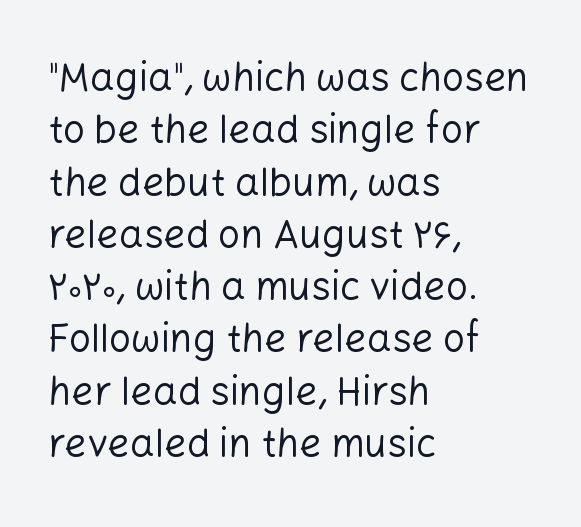
{"serif": "no", "italic": "no", "bold": "no", "weight": "regular", "width": "normal", "stroke_contrast": "low", "x_height": "medium", "monospaced": "no", "underline": "no", "align": "left", "line_spacing": "normal", "line_spacing_ratio": 1.34, "letter_spacing": "normal", "letter_spacing_em": 0.0, "glyph_px": 39}
